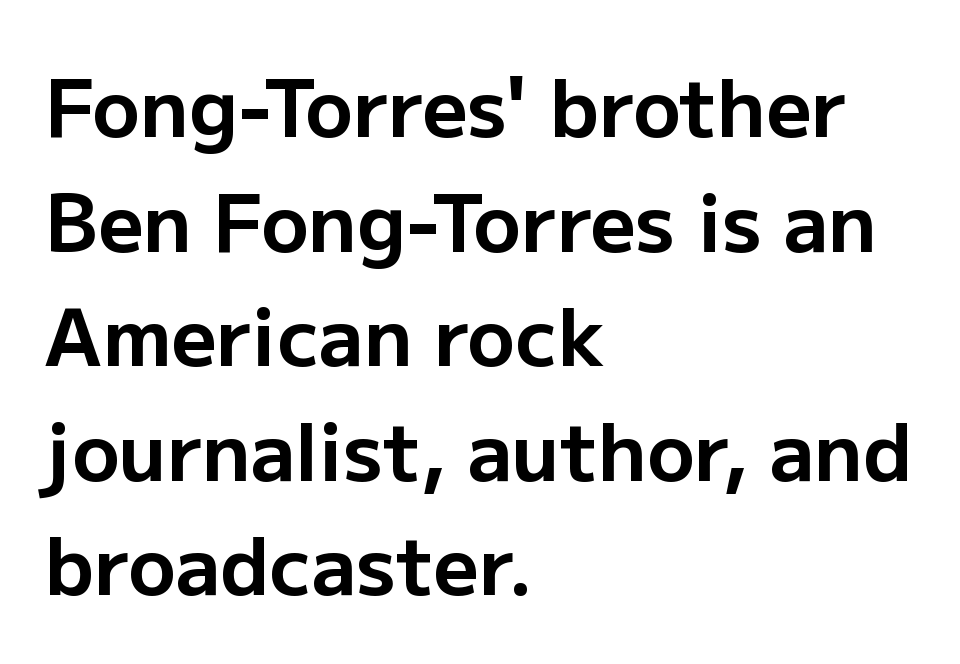
{"serif": "no", "italic": "no", "bold": "yes", "weight": "bold", "width": "normal", "stroke_contrast": "low", "x_height": "medium", "monospaced": "no", "underline": "no", "align": "left", "line_spacing": "normal", "line_spacing_ratio": 1.45, "letter_spacing": "normal", "letter_spacing_em": 0.0, "glyph_px": 79}
